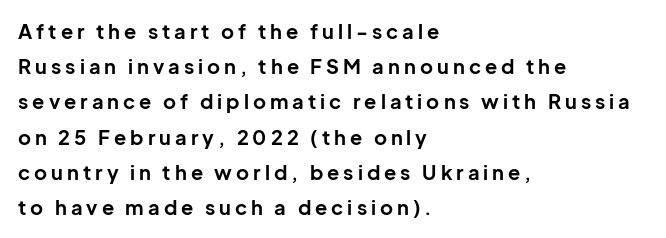
The image shows 20 px bold type, upright; set left-aligned, line spacing 1.76x, unusually wide letter spacing (+0.2 em), not underlined.
